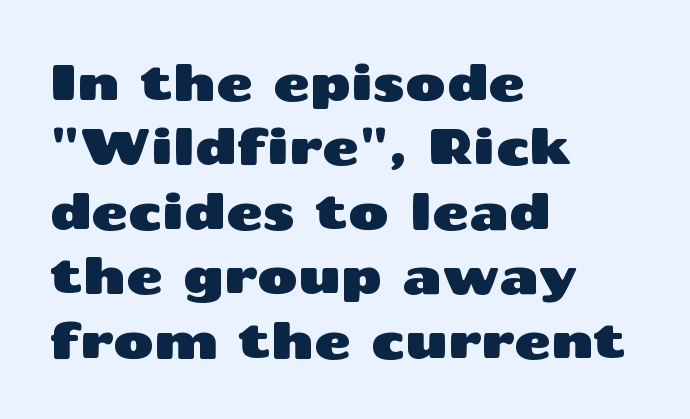
{"serif": "no", "italic": "no", "width": "wide", "stroke_contrast": "medium", "x_height": "medium", "monospaced": "no", "underline": "no", "align": "left", "line_spacing": "normal", "line_spacing_ratio": 1.29, "letter_spacing": "normal", "letter_spacing_em": 0.0, "glyph_px": 50}
